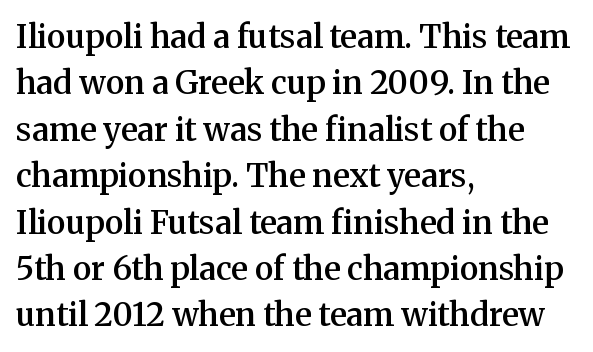
Compared with a centered layout, this one pins lines to the left instead. The lettering holds an erect, upright posture throughout. The baseline area is clear. Tracking value appears to be zero — textbook default spacing. The designer left line spacing at the default.
